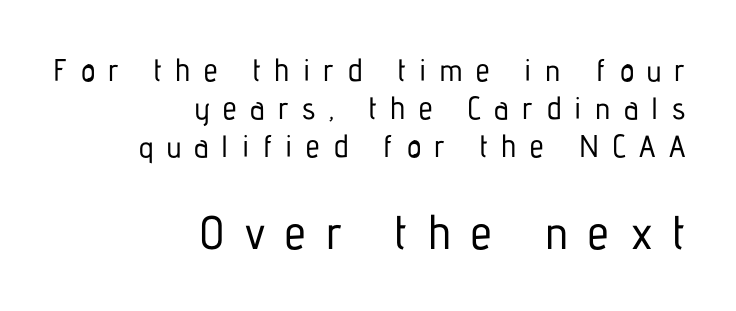
Q: Is the text italic (slanted)? A: No, it is upright.
Q: Is the typeface a serif or a sans-serif typeface? A: Sans-serif.
Q: Is the text underlined? A: No.
Q: How is the paragraph aligned? A: Right-aligned.
Q: Is the spacing between letters normal or unusually wide? A: Unusually wide.
Q: Which block of text is set in a larger size, the first (top) or the second (bottom)? A: The second (bottom) one.
Q: Width (condensed, normal, or wide)? A: Condensed.
Q: Stroke contrast? A: Low.
Q: x-height? A: Medium.
Q: Monospaced? A: No.
